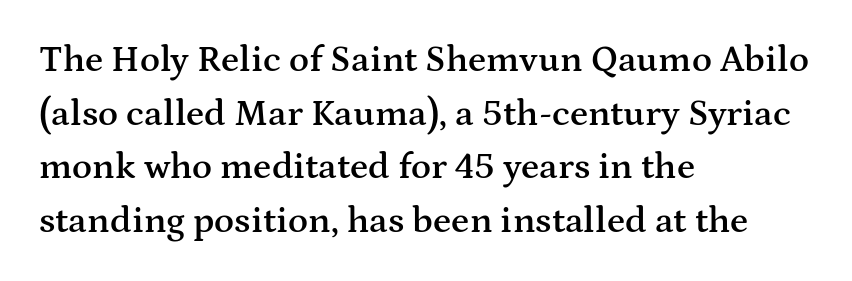
{"serif": "yes", "italic": "no", "bold": "semi", "weight": "semibold", "width": "wide", "stroke_contrast": "medium", "x_height": "medium", "monospaced": "no", "underline": "no", "align": "left", "line_spacing": "normal", "line_spacing_ratio": 1.45, "letter_spacing": "normal", "letter_spacing_em": 0.0, "glyph_px": 37}
